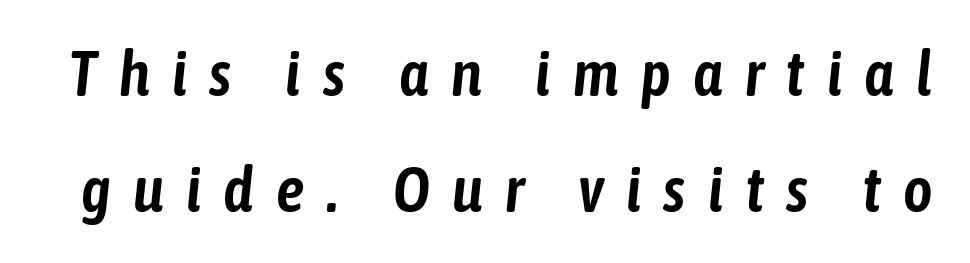
Q: Is the text italic (slanted)? A: Yes, it leans right by about 6 degrees.
Q: Is the text underlined? A: No.
Q: Is the spacing between letters normal or unusually wide? A: Unusually wide.
Q: Width (condensed, normal, or wide)? A: Condensed.
Q: Stroke contrast? A: Low.
Q: x-height? A: Medium.
Q: Monospaced? A: No.
